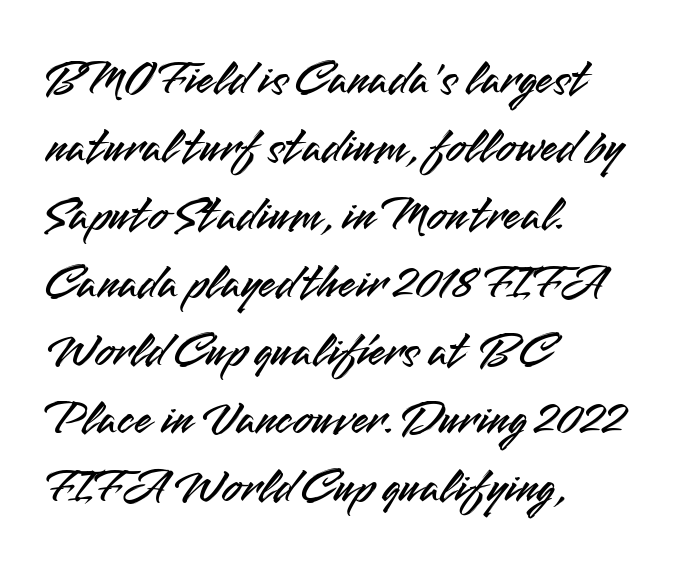
The lines are quadded left. Beneath every word, the page is bare. Honestly, the row spacing looks completely unremarkable.
